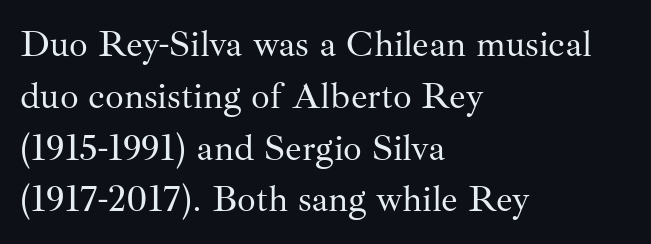
Q: Is the text bold? A: No.
Q: Is the text italic (slanted)? A: No, it is upright.
Q: Is the typeface a serif or a sans-serif typeface? A: Serif.
Q: Is the text underlined? A: No.
Q: How is the paragraph aligned? A: Left-aligned.
Q: Is the spacing between letters normal or unusually wide? A: Normal.
Q: Is the spacing between lines tight, normal or loose? A: Normal.
Q: Width (condensed, normal, or wide)? A: Normal.
Q: Stroke contrast? A: Medium.
Q: x-height? A: Small.
Q: Monospaced? A: No.
